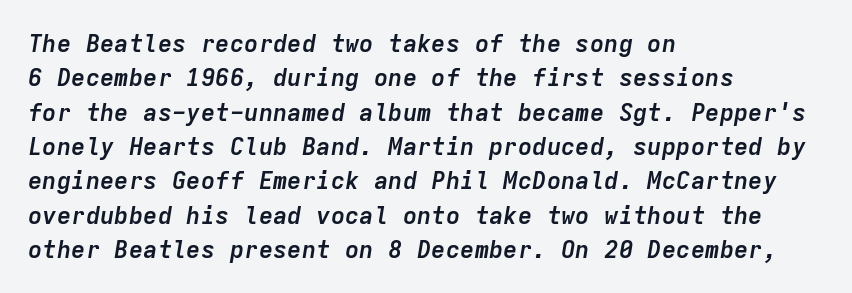
Left-aligned paragraph, ragged on the right. Tracking value appears to be zero — textbook default spacing. The space between consecutive lines is moderate. The area under the type is left untouched. Rendered with sloped, italic letterforms.
